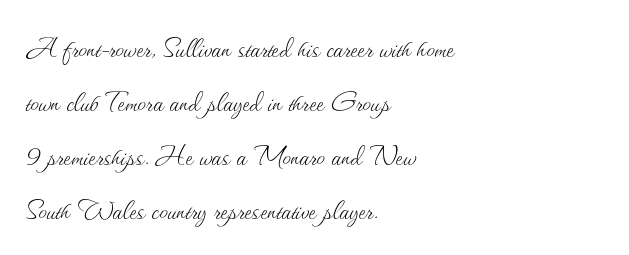
Q: Is the text bold? A: No.
Q: Is the text italic (slanted)? A: Yes.
Q: Is the text underlined? A: No.
Q: How is the paragraph aligned? A: Left-aligned.
Q: Is the spacing between letters normal or unusually wide? A: Normal.
Q: Is the spacing between lines tight, normal or loose? A: Normal.
Q: Width (condensed, normal, or wide)? A: Normal.
Q: Stroke contrast? A: Medium.
Q: x-height? A: Small.
Q: Monospaced? A: No.
